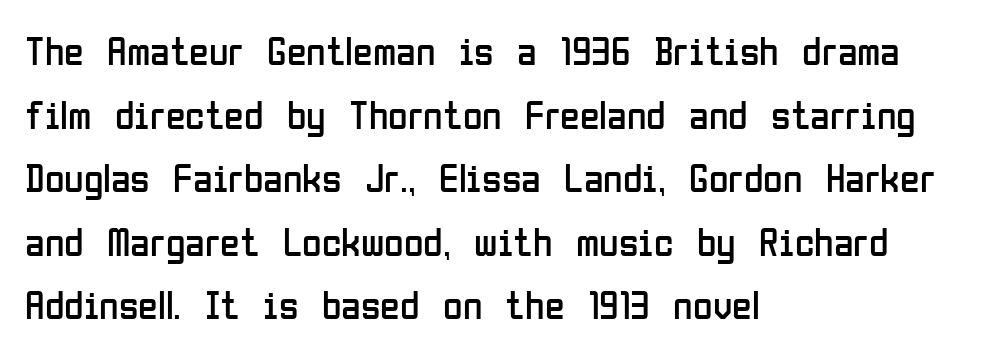
Each letter keeps its own natural width here, so spacing adapts to shape. Spacing between characters is what you'd get straight out of the box. A typesetter would call this leading conventional body-copy spacing. If you drew a ruler down the left edge, every line would touch it. Designer's note — italics off, roman on.
